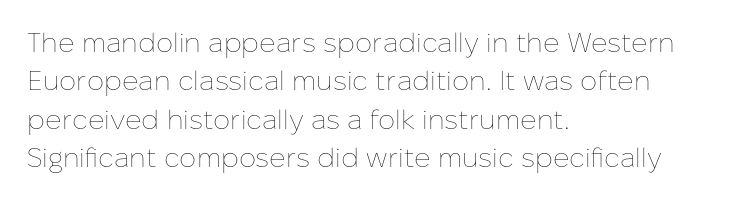
{"italic": "no", "bold": "no", "underline": "no", "align": "left", "line_spacing": "normal", "line_spacing_ratio": 1.42, "letter_spacing": "normal", "letter_spacing_em": 0.0, "glyph_px": 27}
